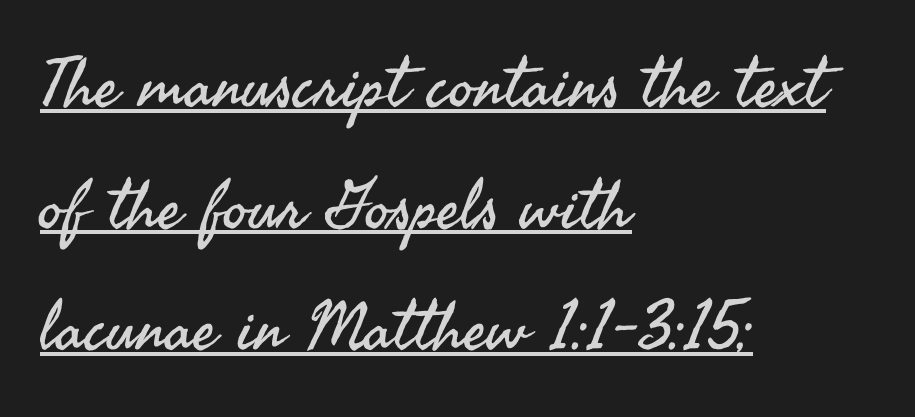
The image shows 68 px regular-weight sans-serif type; set left-aligned, line spacing 1.79x, normal letter spacing, underlined; medium stroke contrast and a small x-height.
